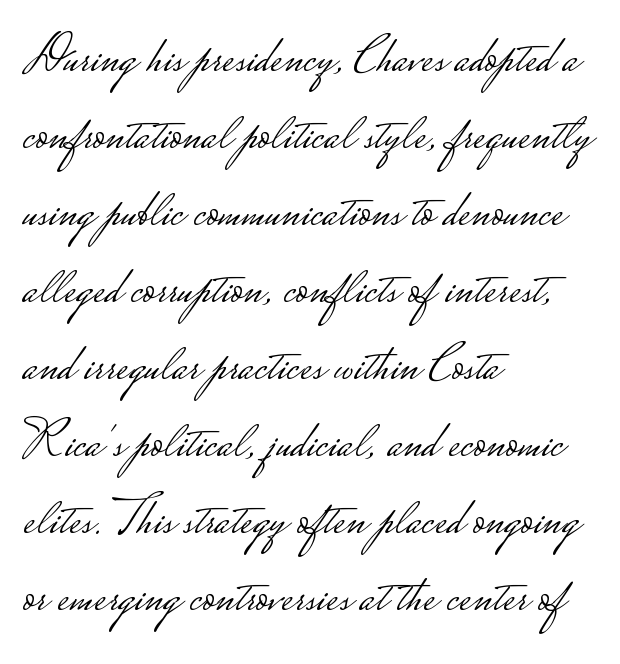
{"serif": "no", "bold": "no", "weight": "light", "width": "wide", "stroke_contrast": "low", "monospaced": "no", "underline": "no", "align": "left", "line_spacing": "normal", "line_spacing_ratio": 1.48, "letter_spacing": "normal", "letter_spacing_em": 0.0, "glyph_px": 52}
